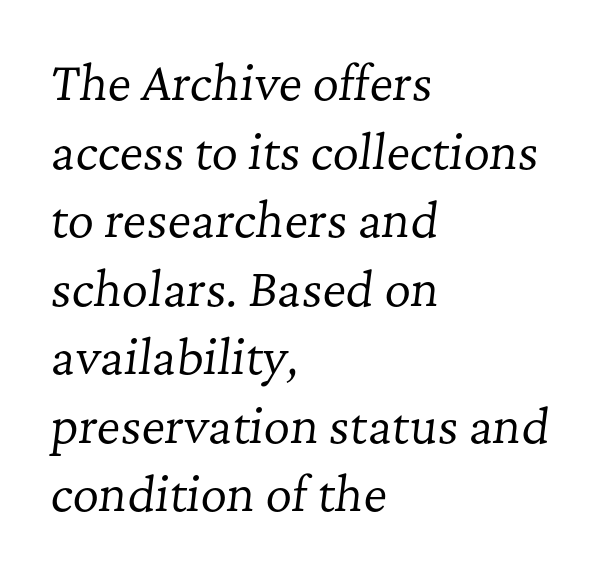
{"serif": "yes", "italic": "yes", "lean": "right", "slant_degrees": 7, "bold": "no", "weight": "regular", "width": "normal", "stroke_contrast": "low", "x_height": "medium", "monospaced": "no", "underline": "no", "align": "left", "line_spacing": "normal", "line_spacing_ratio": 1.49, "letter_spacing": "normal", "letter_spacing_em": 0.0, "glyph_px": 46}
